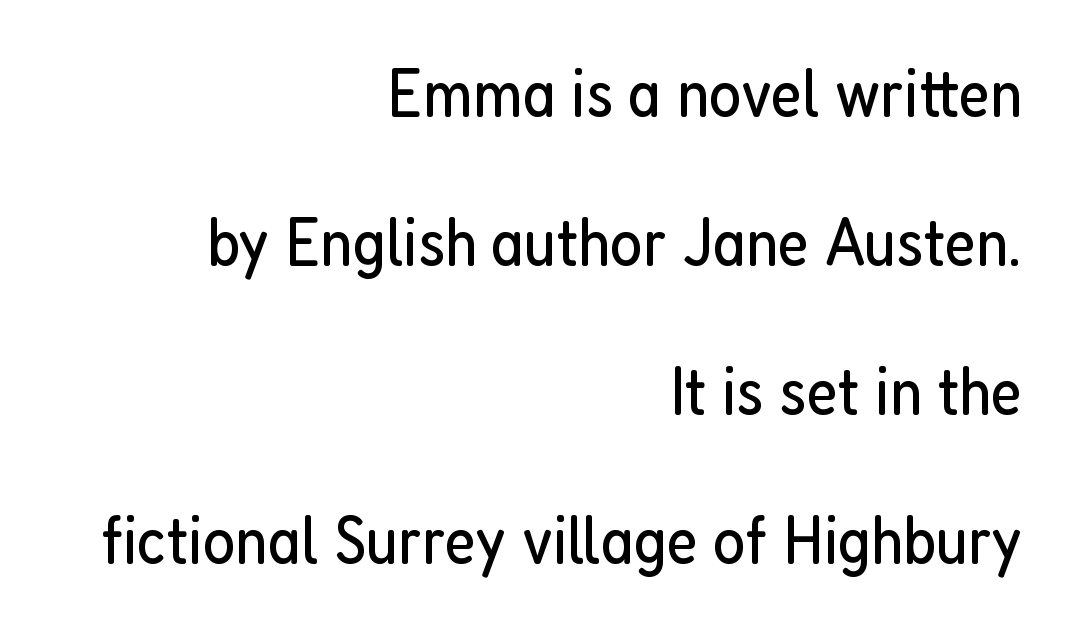
{"serif": "no", "italic": "no", "bold": "no", "weight": "regular", "width": "condensed", "stroke_contrast": "low", "x_height": "medium", "monospaced": "no", "underline": "no", "align": "right", "line_spacing": "loose", "line_spacing_ratio": 2.16, "letter_spacing": "normal", "letter_spacing_em": 0.0, "glyph_px": 69}
